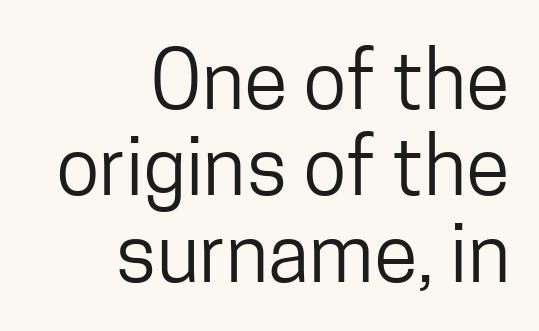
Is the block centered? No — it sits flush against the right margin. Is this a fixed-width face? No — the glyphs have proportional, varying widths. Regarding serifs, this sample does without them. The rendering uses a small line-height, squeezing the rows.
